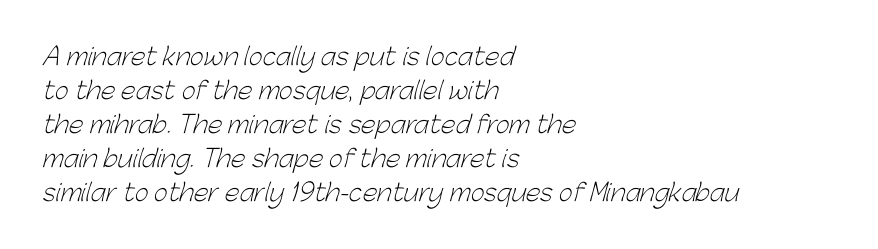
Q: Is the text bold? A: No.
Q: Is the text underlined? A: No.
Q: How is the paragraph aligned? A: Left-aligned.
Q: Is the spacing between letters normal or unusually wide? A: Normal.
Q: Is the spacing between lines tight, normal or loose? A: Normal.
